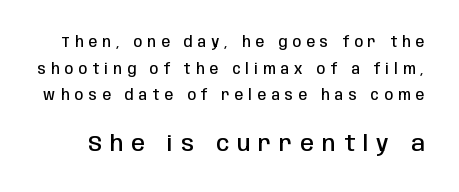
The image shows 22 px text type, upright; set loose line spacing (1.91x), unusually wide letter spacing (+0.37 em), not underlined; the second (bottom) block is 1.57x larger.
